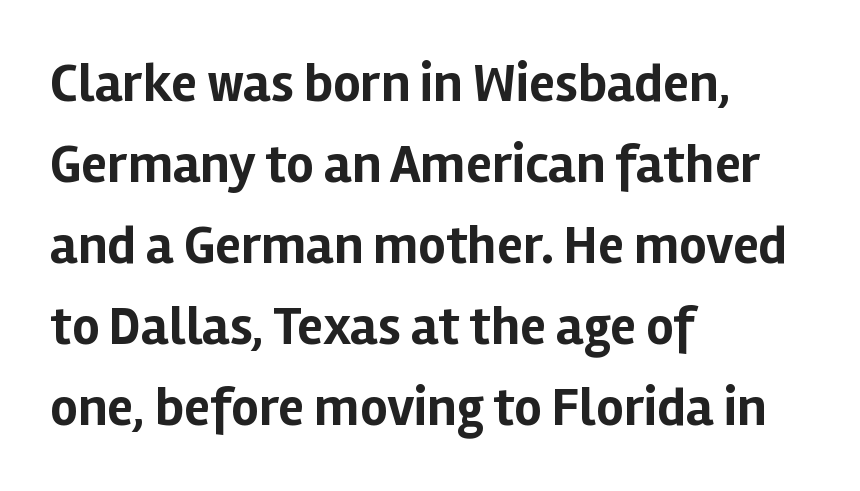
The image shows 54 px bold sans-serif type, upright; set left-aligned, normal line spacing (1.5x), normal letter spacing, not underlined; low stroke contrast and a medium x-height.
